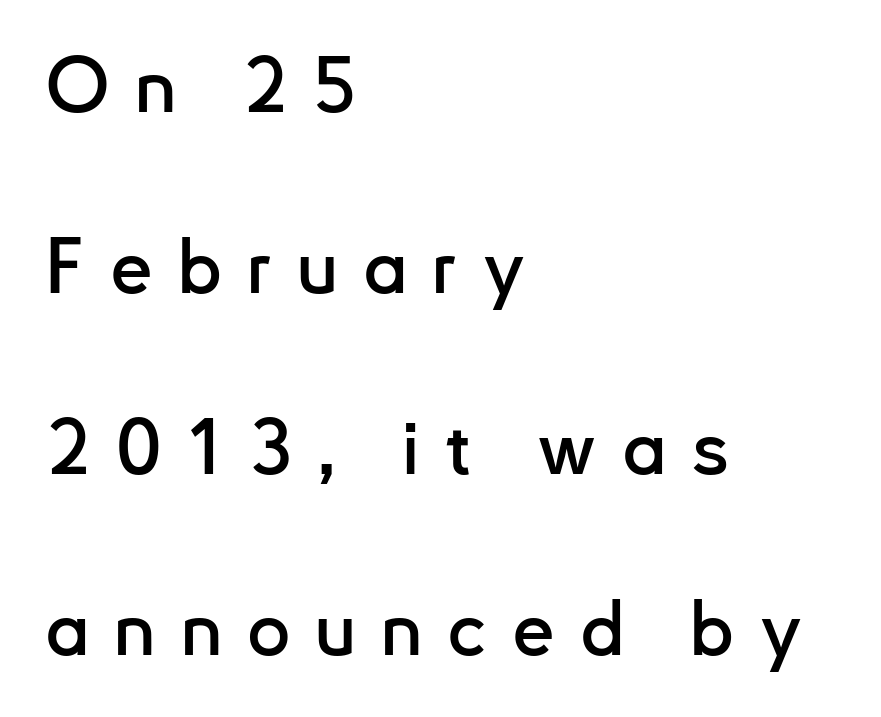
{"serif": "no", "italic": "no", "width": "normal", "stroke_contrast": "low", "x_height": "small", "monospaced": "no", "underline": "no", "align": "left", "line_spacing": "loose", "line_spacing_ratio": 2.38, "letter_spacing": "wide", "letter_spacing_em": 0.33, "glyph_px": 76}
